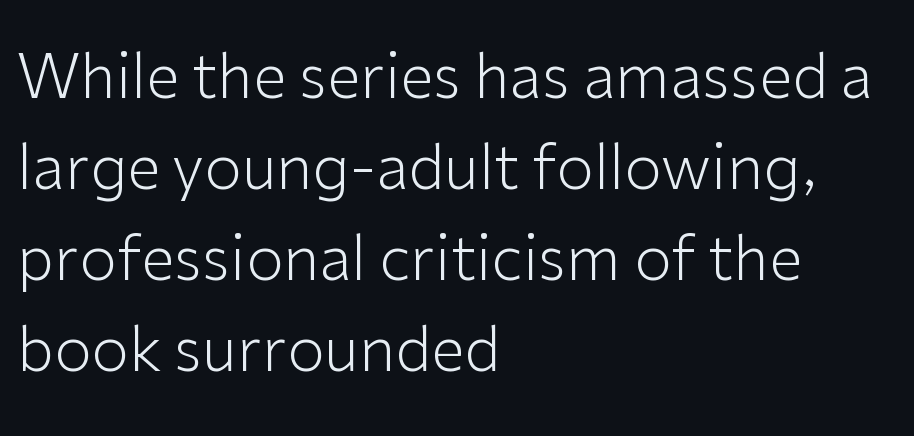
{"serif": "no", "italic": "no", "bold": "no", "weight": "light", "width": "normal", "stroke_contrast": "low", "x_height": "medium", "monospaced": "no", "underline": "no", "align": "left", "line_spacing": "normal", "line_spacing_ratio": 1.49, "letter_spacing": "normal", "letter_spacing_em": 0.0, "glyph_px": 61}
